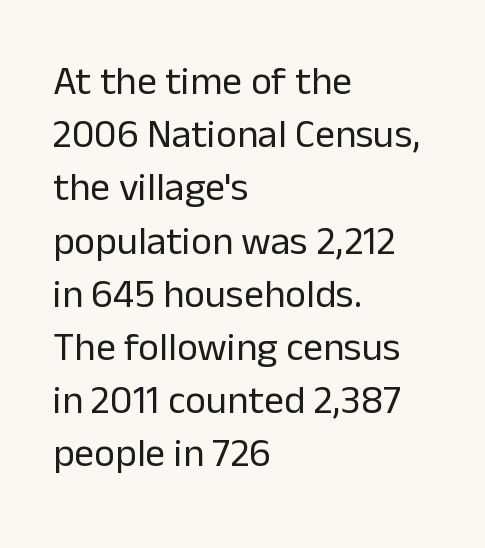
{"serif": "no", "italic": "no", "bold": "no", "weight": "regular", "width": "normal", "stroke_contrast": "low", "x_height": "medium", "monospaced": "no", "underline": "no", "align": "left", "line_spacing": "normal", "line_spacing_ratio": 1.33, "letter_spacing": "normal", "letter_spacing_em": 0.0, "glyph_px": 40}
